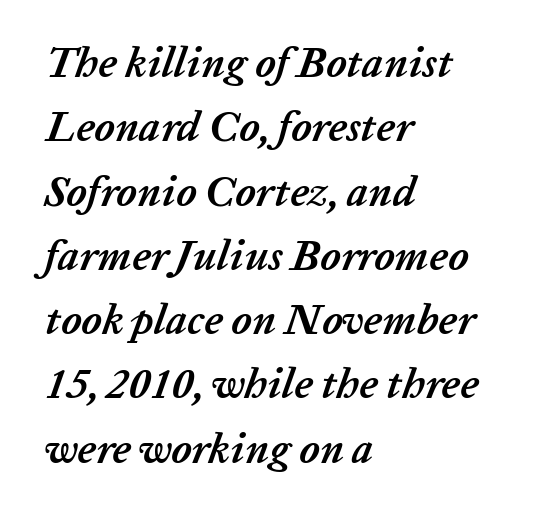
The image shows 42 px semibold type, italic (leaning right); set left-aligned, normal line spacing (1.53x), normal letter spacing, not underlined; low stroke contrast and a medium x-height.
